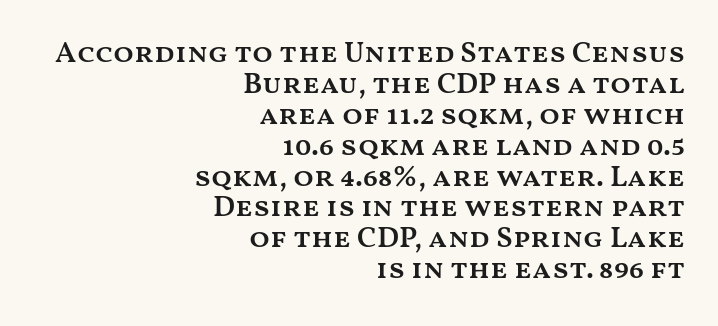
The image shows 30 px semibold, wide type, upright; set right-aligned, tight line spacing (1.03x), normal letter spacing, not underlined; medium stroke contrast and a medium x-height.
